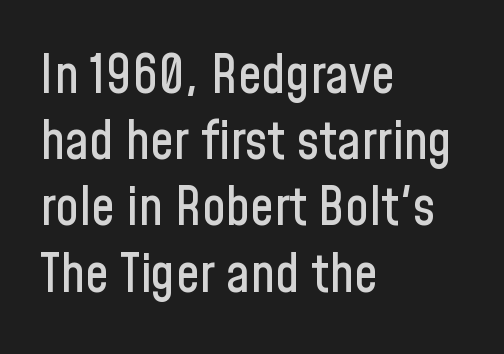
Q: Is the text italic (slanted)? A: No, it is upright.
Q: Is the typeface a serif or a sans-serif typeface? A: Sans-serif.
Q: Is the text underlined? A: No.
Q: How is the paragraph aligned? A: Left-aligned.
Q: Is the spacing between letters normal or unusually wide? A: Normal.
Q: Is the spacing between lines tight, normal or loose? A: Normal.
Q: Width (condensed, normal, or wide)? A: Condensed.
Q: Stroke contrast? A: Low.
Q: x-height? A: Medium.
Q: Monospaced? A: No.
